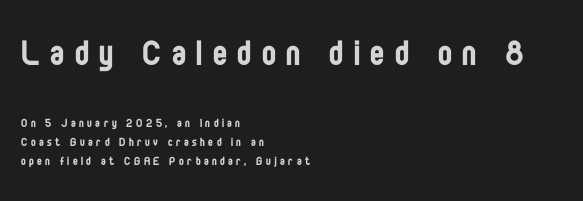
Visually, the top section dominates because its glyphs are scaled up. The tracking reads as deliberately expanded to a designer's eye. Letters have the restrained weight of plain body copy at most. Vertical spacing — default. A typesetter would mark this as roman, not italic. Descender tails drop into unmarked territory.
